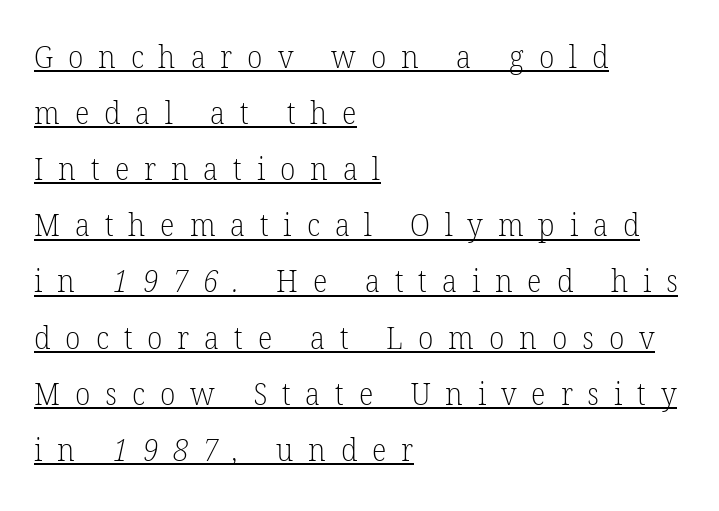
Looks like regular typesetting: each glyph gets only the width it needs. What stands out about the letter spacing? Its width — letters are far apart. Check where the strokes stop: tiny serifs finish them off. Quick note: underline on. Each line starts at the same left margin while the right side varies.
